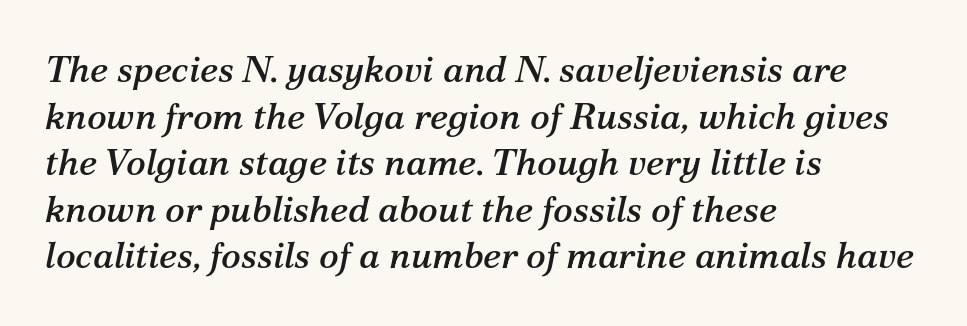
{"serif": "yes", "italic": "yes", "lean": "right", "slant_degrees": 12, "width": "normal", "stroke_contrast": "medium", "x_height": "medium", "monospaced": "no", "underline": "no", "align": "left", "line_spacing": "normal", "line_spacing_ratio": 1.26, "letter_spacing": "normal", "letter_spacing_em": 0.0, "glyph_px": 37}
